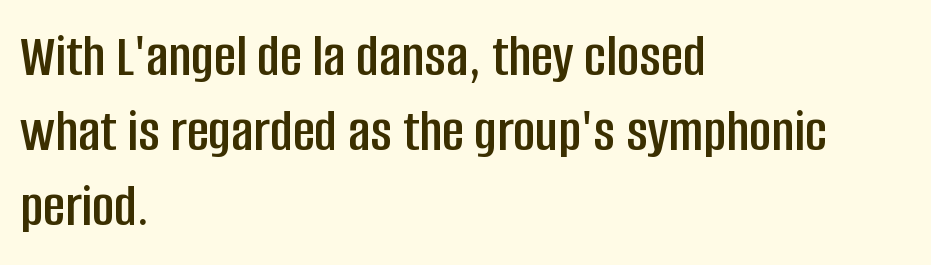
The image shows 61 px condensed sans-serif type, upright; set left-aligned, line spacing 1.23x, normal letter spacing, not underlined; low stroke contrast and a large x-height.
